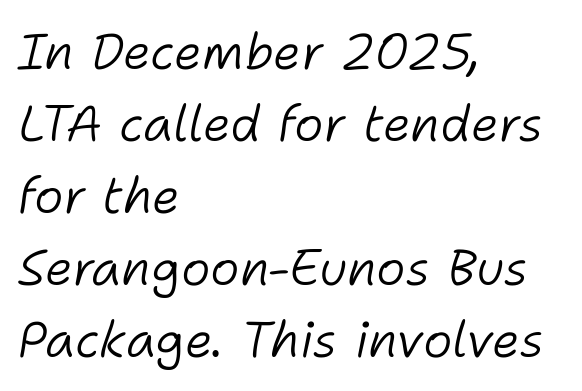
{"italic": "yes", "lean": "right", "slant_degrees": 11, "bold": "no", "weight": "light", "width": "normal", "stroke_contrast": "low", "x_height": "medium", "monospaced": "no", "underline": "no", "align": "left", "line_spacing": "normal", "line_spacing_ratio": 1.44, "letter_spacing": "normal", "letter_spacing_em": 0.0, "glyph_px": 50}
